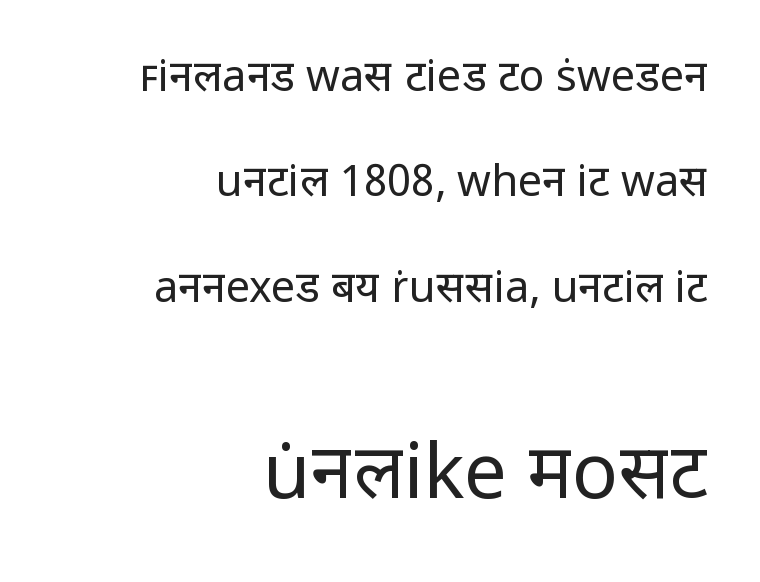
Any mark beneath the type? The region is blank. The more generous point size was reserved for the lower chunk. Think of a printed novel: that variable character pitch is what you see here. This sample is right-justified, so line beginnings fall wherever the words allow. Characters follow at the spacing the type designer built in.
